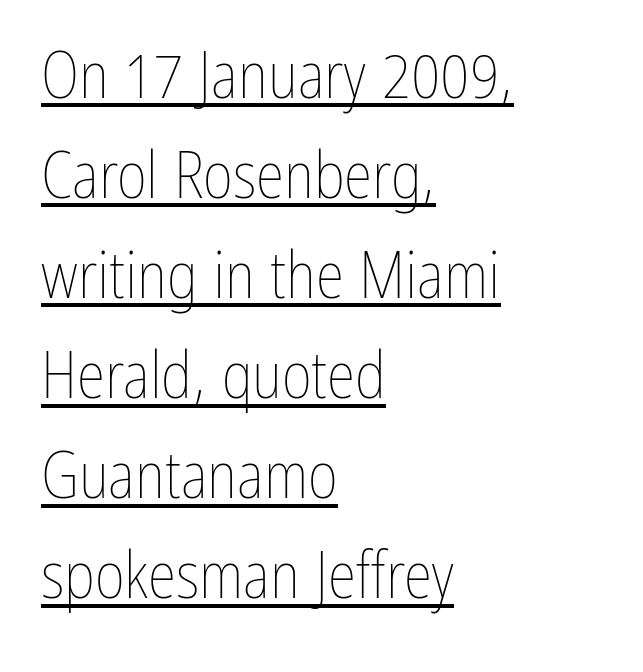
{"italic": "no", "bold": "no", "weight": "thin", "width": "condensed", "stroke_contrast": "low", "x_height": "medium", "monospaced": "no", "underline": "yes", "align": "left", "line_spacing": "normal", "line_spacing_ratio": 1.54, "letter_spacing": "normal", "letter_spacing_em": 0.0, "glyph_px": 65}
